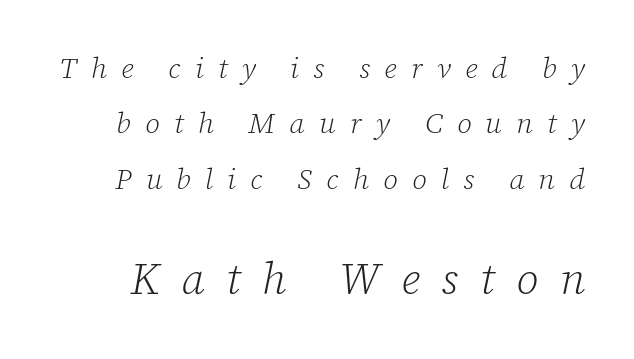
The image shows 44 px light serif type, italic (leaning right); set loose line spacing (1.91x), unusually wide letter spacing (+0.49 em), not underlined; the second (bottom) block is 1.52x larger; low stroke contrast and a medium x-height.
